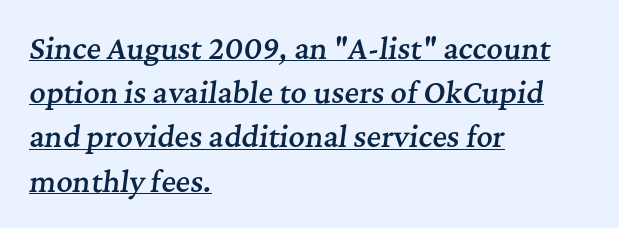
{"serif": "yes", "italic": "yes", "lean": "right", "slant_degrees": 7, "bold": "semi", "weight": "semibold", "width": "normal", "stroke_contrast": "medium", "x_height": "medium", "monospaced": "no", "underline": "yes", "align": "left", "line_spacing": "normal", "line_spacing_ratio": 1.58, "letter_spacing": "normal", "letter_spacing_em": 0.0, "glyph_px": 28}
